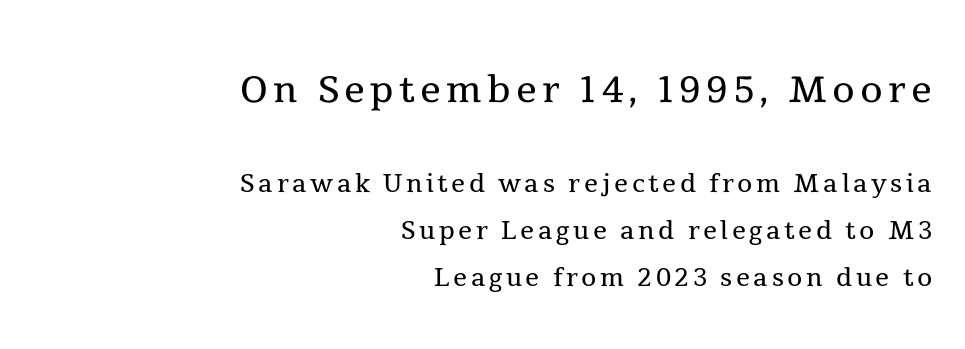
Q: Is the text bold? A: No.
Q: Is the text italic (slanted)? A: No, it is upright.
Q: Is the typeface a serif or a sans-serif typeface? A: Serif.
Q: Is the text underlined? A: No.
Q: How is the paragraph aligned? A: Right-aligned.
Q: Is the spacing between lines tight, normal or loose? A: Normal.
Q: Which block of text is set in a larger size, the first (top) or the second (bottom)? A: The first (top) one.
Q: Width (condensed, normal, or wide)? A: Normal.
Q: x-height? A: Medium.
Q: Monospaced? A: No.
